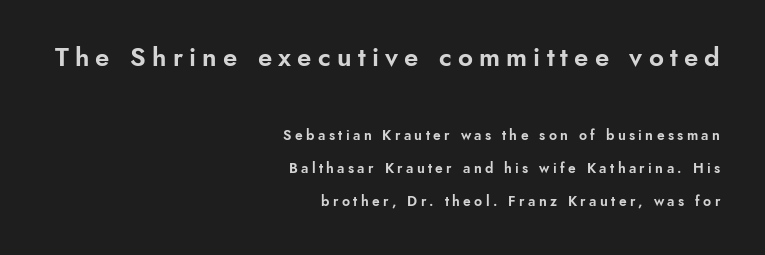
The image shows 26 px text type, upright; set right-aligned, loose line spacing (2.38x), unusually wide letter spacing (+0.24 em), not underlined; the first (top) block is 1.86x larger.
